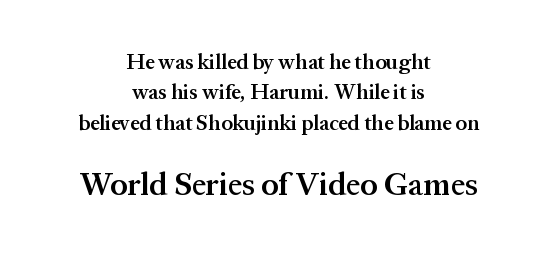
{"serif": "yes", "italic": "no", "bold": "semi", "weight": "semibold", "width": "normal", "stroke_contrast": "medium", "x_height": "medium", "monospaced": "no", "underline": "no", "align": "center", "line_spacing": "normal", "line_spacing_ratio": 1.45, "letter_spacing": "normal", "letter_spacing_em": 0.0, "larger_block": "second", "size_ratio": 1.52, "glyph_px": 32}
